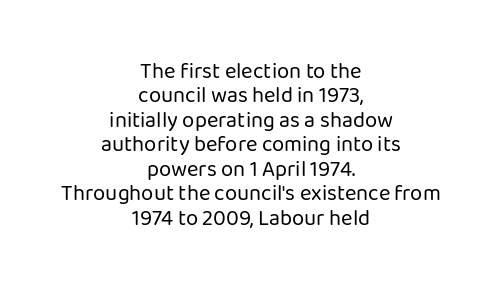
Q: Is the text bold? A: No.
Q: Is the text italic (slanted)? A: No, it is upright.
Q: Is the text underlined? A: No.
Q: How is the paragraph aligned? A: Centered.
Q: Is the spacing between letters normal or unusually wide? A: Normal.
Q: Is the spacing between lines tight, normal or loose? A: Tight.
